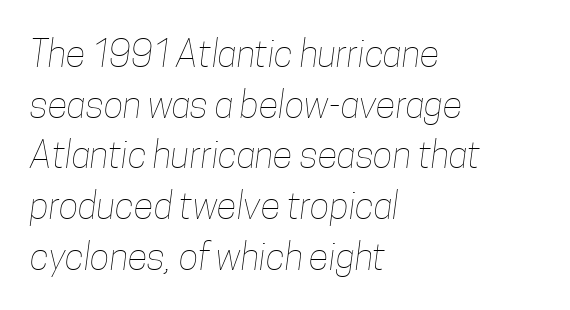
{"bold": "no", "weight": "thin", "width": "condensed", "stroke_contrast": "low", "x_height": "medium", "monospaced": "no", "underline": "no", "align": "left", "line_spacing": "normal", "line_spacing_ratio": 1.37, "letter_spacing": "normal", "letter_spacing_em": 0.0, "glyph_px": 37}
